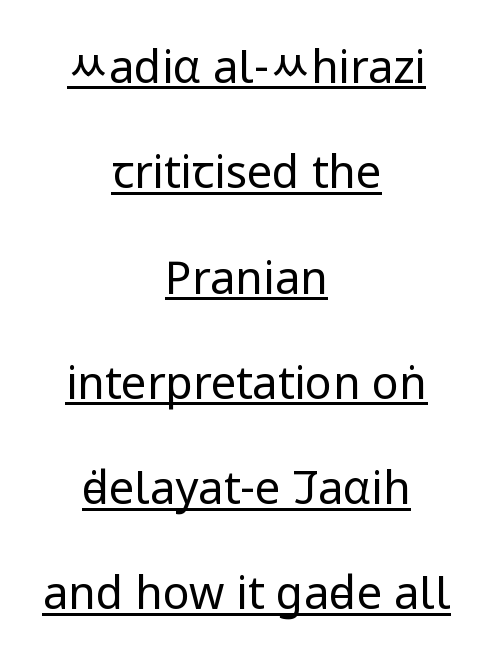
Baseline-to-baseline distance is far greater than the letter height. Spacing verdict: proportional, widths tailored to each character. This sample carries an underscore along the baseline area. Look at the tracking — it's just the regular setting, nothing added. Vertical stems look standard width or narrower in stroke. Grotesque or geometric, the face here clearly has no serifs.
